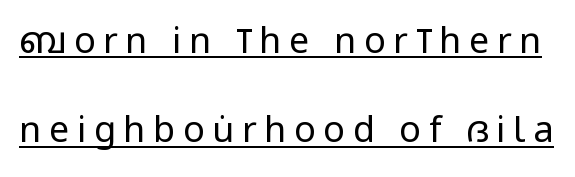
Q: Is the text bold? A: No.
Q: Is the text italic (slanted)? A: No, it is upright.
Q: Is the typeface a serif or a sans-serif typeface? A: Sans-serif.
Q: Is the text underlined? A: Yes.
Q: Is the spacing between letters normal or unusually wide? A: Unusually wide.
Q: Is the spacing between lines tight, normal or loose? A: Loose.
Q: Width (condensed, normal, or wide)? A: Condensed.
Q: Stroke contrast? A: Low.
Q: x-height? A: Large.
Q: Monospaced? A: No.
